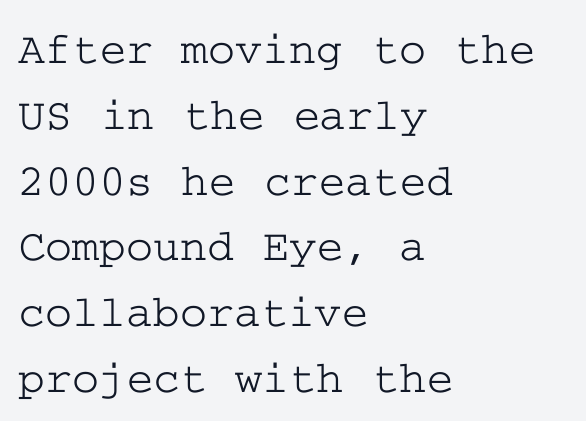
Q: Is the text italic (slanted)? A: No, it is upright.
Q: Is the typeface a serif or a sans-serif typeface? A: Serif.
Q: Is the text underlined? A: No.
Q: How is the paragraph aligned? A: Left-aligned.
Q: Is the spacing between letters normal or unusually wide? A: Normal.
Q: Is the spacing between lines tight, normal or loose? A: Normal.
Q: Width (condensed, normal, or wide)? A: Wide.
Q: Stroke contrast? A: Low.
Q: x-height? A: Medium.
